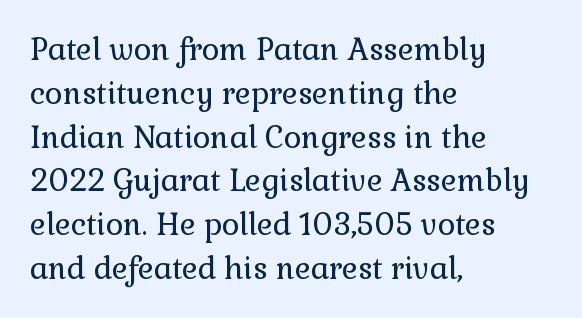
The image shows 30 px regular-weight serif type, upright; set left-aligned, normal line spacing (1.46x), normal letter spacing, not underlined; a medium x-height.
